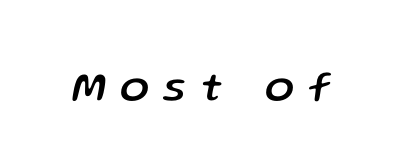
{"italic": "yes", "lean": "right", "slant_degrees": 13, "width": "normal", "stroke_contrast": "low", "x_height": "medium", "monospaced": "no", "underline": "no", "letter_spacing": "wide", "letter_spacing_em": 0.35, "glyph_px": 43}
